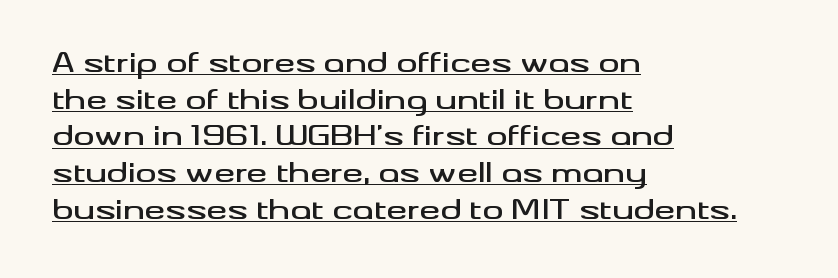
Students, observe: this is what conventionally led text looks like. The lettering stays uniformly vertical, giving the passage a roman look. Typeset ragged right — the left edge is the straight one. You could call the tracking neutral — neither tight nor loose. These characters rest on top of a visible drawn line.
